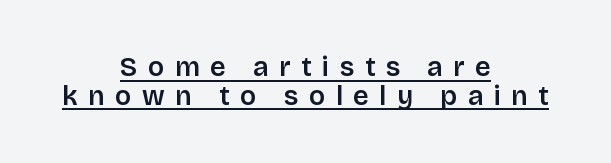
Students, observe: this is what under-led, compact text looks like. Check the space under the baseline: a stroke is drawn there. Look at the tracking — it's clearly loosened, letters drifting apart. A student would call this center alignment; a typographer would say set centered. A roman cut, with each character standing at attention.
